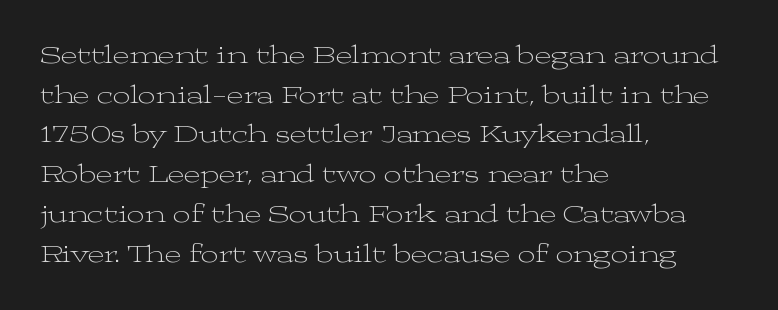
{"italic": "no", "bold": "no", "underline": "no", "align": "left", "line_spacing": "normal", "line_spacing_ratio": 1.59, "letter_spacing": "normal", "letter_spacing_em": 0.0, "glyph_px": 25}
